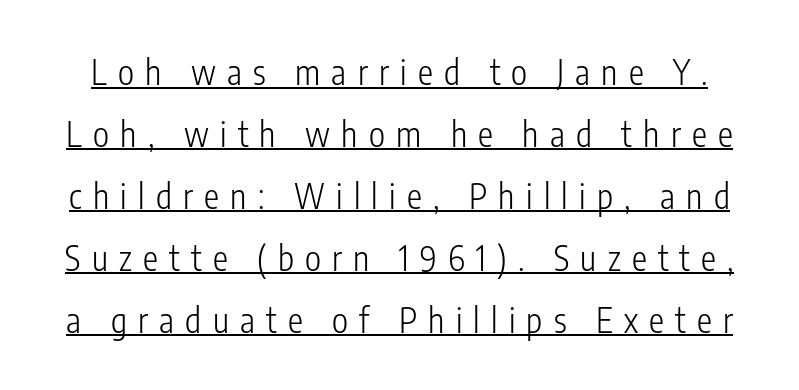
The image shows 34 px light, condensed sans-serif type, upright; set line spacing 1.82x, unusually wide letter spacing (+0.33 em), underlined; low stroke contrast and a medium x-height.
